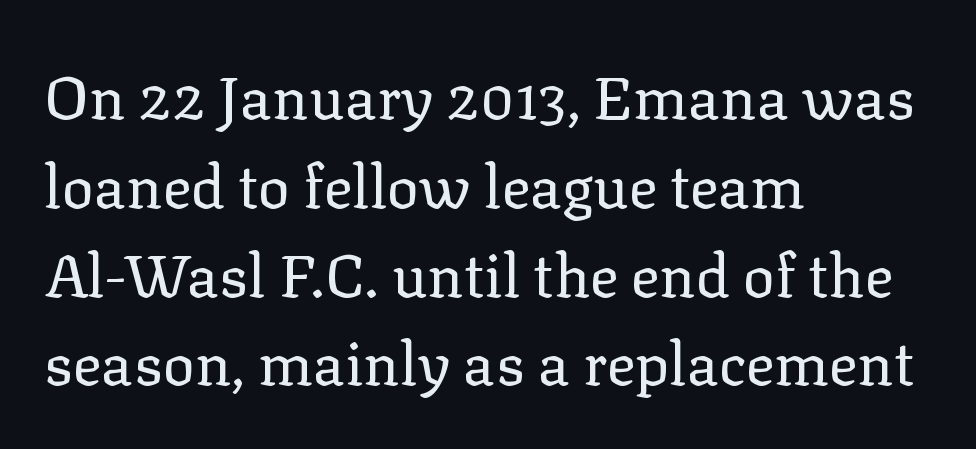
The image shows 60 px regular-weight serif type, upright; set left-aligned, normal line spacing (1.48x), normal letter spacing, not underlined; low stroke contrast and a medium x-height.
